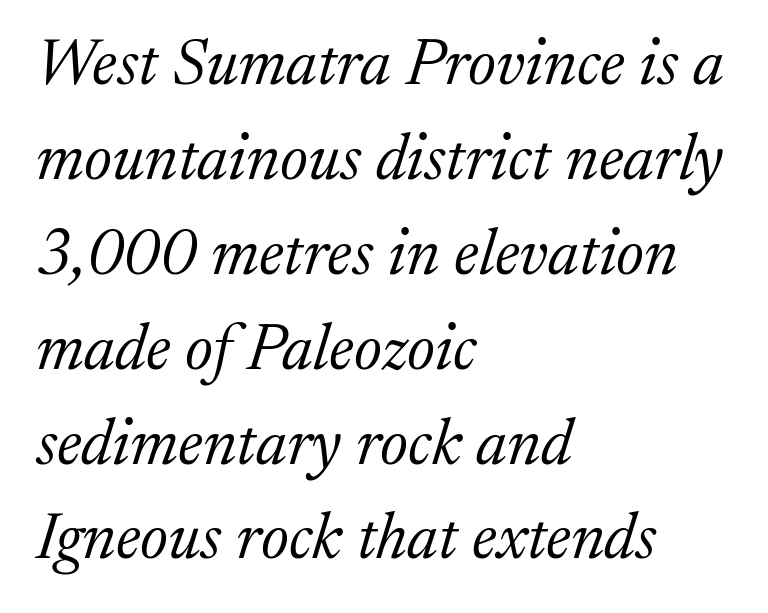
Q: Is the text bold? A: No.
Q: Is the text italic (slanted)? A: Yes, it leans right by about 17 degrees.
Q: Is the typeface a serif or a sans-serif typeface? A: Serif.
Q: Is the text underlined? A: No.
Q: How is the paragraph aligned? A: Left-aligned.
Q: Is the spacing between letters normal or unusually wide? A: Normal.
Q: Is the spacing between lines tight, normal or loose? A: Normal.
Q: Width (condensed, normal, or wide)? A: Normal.
Q: Stroke contrast? A: Medium.
Q: x-height? A: Medium.
Q: Monospaced? A: No.
